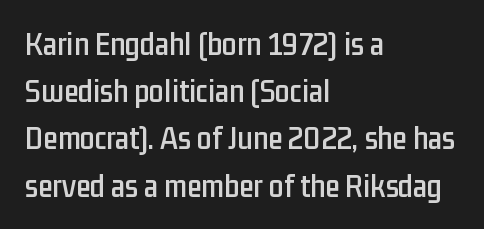
Q: Is the text italic (slanted)? A: No, it is upright.
Q: Is the typeface a serif or a sans-serif typeface? A: Sans-serif.
Q: Is the text underlined? A: No.
Q: How is the paragraph aligned? A: Left-aligned.
Q: Is the spacing between letters normal or unusually wide? A: Normal.
Q: Is the spacing between lines tight, normal or loose? A: Normal.
Q: Width (condensed, normal, or wide)? A: Condensed.
Q: Stroke contrast? A: Low.
Q: x-height? A: Medium.
Q: Monospaced? A: No.
